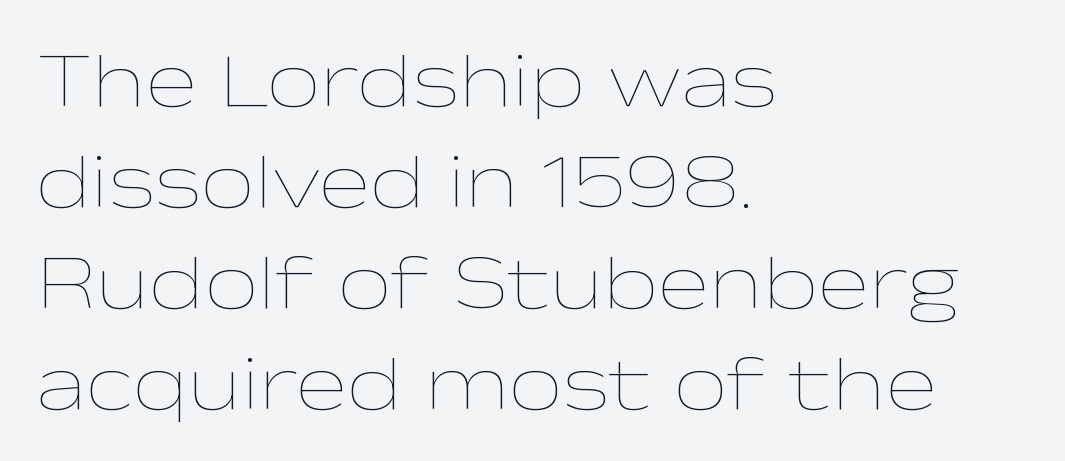
Q: Is the text bold? A: No.
Q: Is the text italic (slanted)? A: No, it is upright.
Q: Is the text underlined? A: No.
Q: How is the paragraph aligned? A: Left-aligned.
Q: Is the spacing between letters normal or unusually wide? A: Normal.
Q: Is the spacing between lines tight, normal or loose? A: Normal.
Q: Width (condensed, normal, or wide)? A: Wide.
Q: Stroke contrast? A: Low.
Q: x-height? A: Medium.
Q: Monospaced? A: No.
